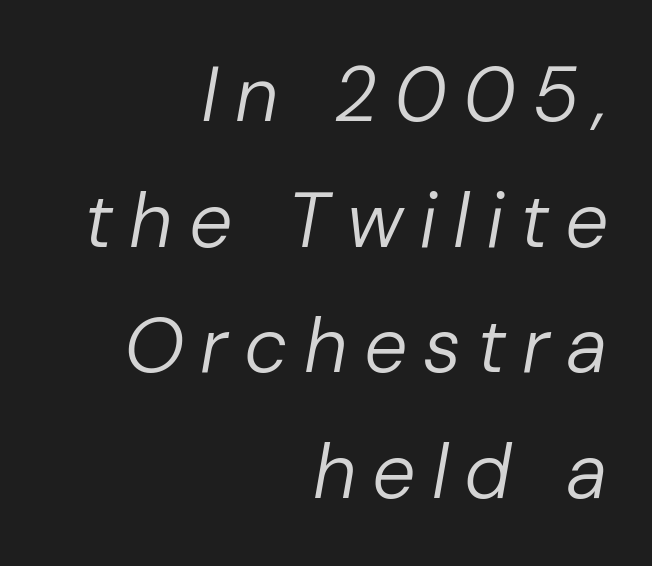
The image shows 77 px regular-weight type, italic (leaning right); set right-aligned, normal line spacing (1.63x), unusually wide letter spacing (+0.21 em), not underlined; low stroke contrast and a medium x-height.
